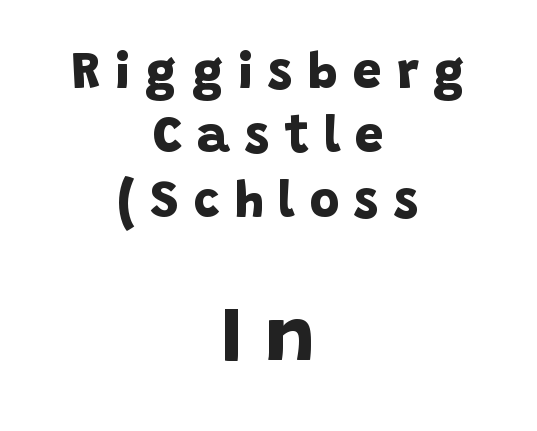
{"serif": "no", "bold": "yes", "weight": "bold", "width": "normal", "stroke_contrast": "low", "x_height": "large", "monospaced": "no", "underline": "no", "align": "center", "line_spacing": "normal", "line_spacing_ratio": 1.26, "letter_spacing": "wide", "letter_spacing_em": 0.29, "larger_block": "second", "size_ratio": 1.49, "glyph_px": 76}
